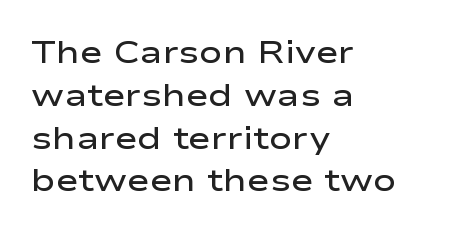
{"serif": "no", "italic": "no", "bold": "semi", "weight": "semibold", "width": "wide", "stroke_contrast": "low", "x_height": "medium", "monospaced": "no", "underline": "no", "align": "left", "line_spacing": "normal", "line_spacing_ratio": 1.38, "letter_spacing": "normal", "letter_spacing_em": 0.0, "glyph_px": 31}
